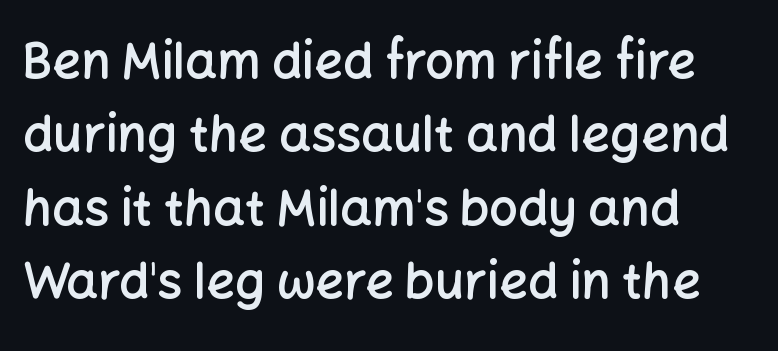
The image shows 50 px semibold sans-serif type, upright; set left-aligned, normal line spacing (1.47x), normal letter spacing, not underlined; low stroke contrast and a medium x-height.
